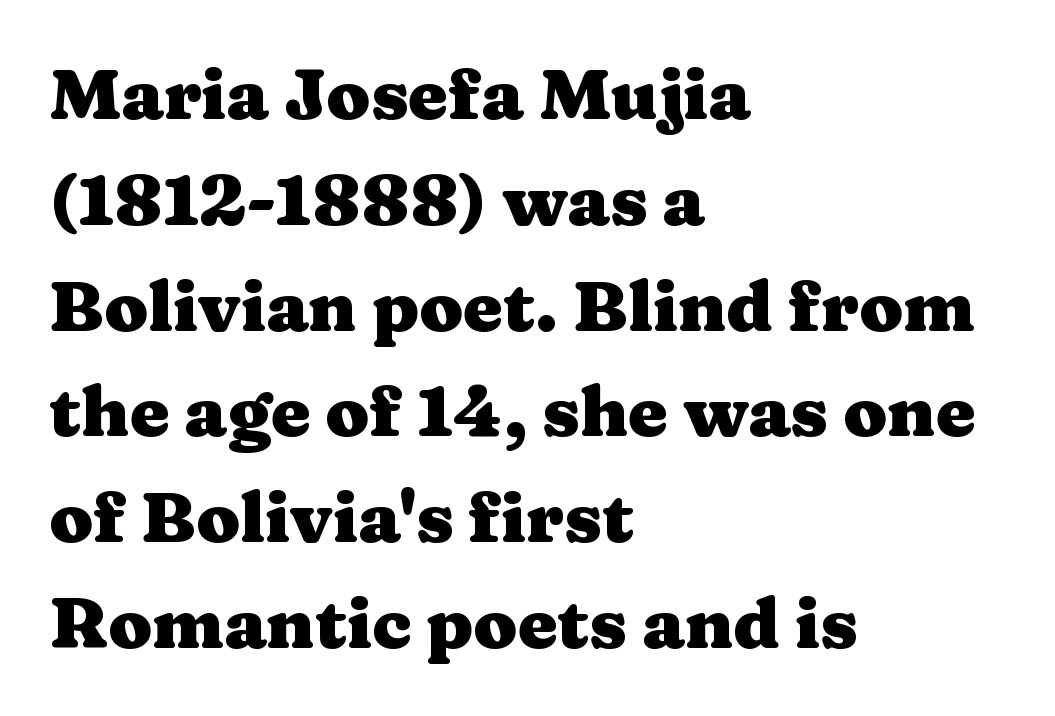
Unmarked baselines from the first word to the last. In terms of letterform style, serifs are clearly present. Honestly, the row spacing looks completely unremarkable. No italicization has been applied; the sample stays upright.
